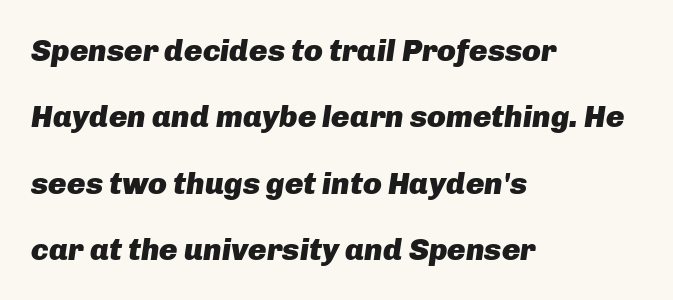
The leading is generous, giving the passage an open texture. The text carries the slant typical of an italic or oblique font. Does the weight exceed regular? Yes, all the way to bold. Character widths vary here, with narrow letters taking less room than wide ones. Any mark beneath the type? The region is blank. Horizontal alignment here is leftward, the default for most running prose.
